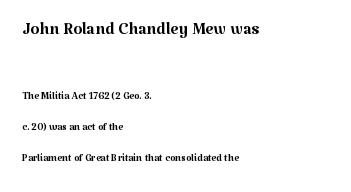
{"italic": "no", "bold": "no", "underline": "no", "align": "left", "line_spacing": "loose", "line_spacing_ratio": 2.23, "letter_spacing": "normal", "letter_spacing_em": 0.0, "larger_block": "first", "size_ratio": 1.64, "glyph_px": 23}
